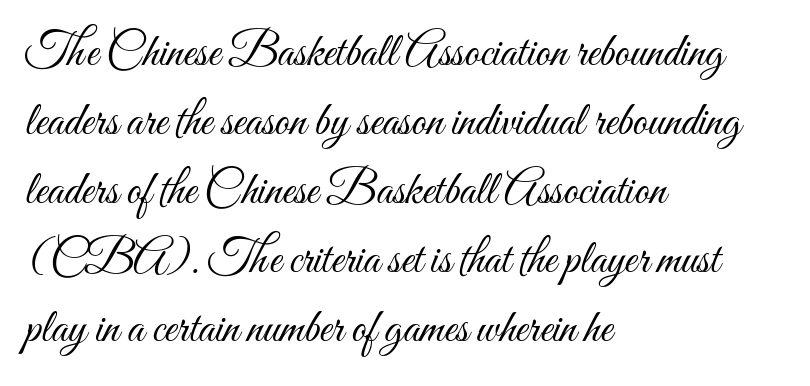
The image shows 47 px light, condensed type; set left-aligned, normal line spacing (1.47x), normal letter spacing, not underlined; medium stroke contrast and a small x-height.
